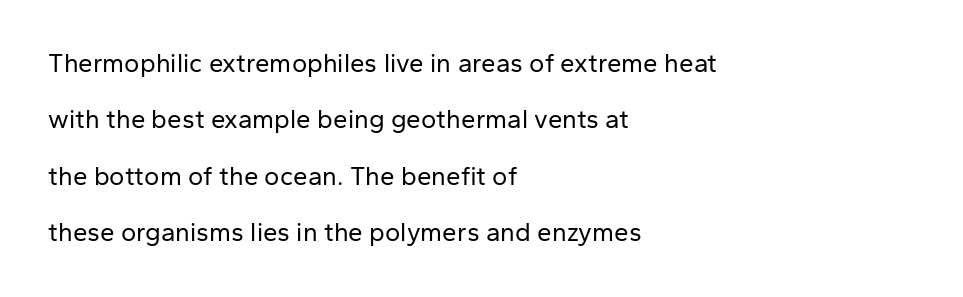
Q: Is the text bold? A: No.
Q: Is the text italic (slanted)? A: No, it is upright.
Q: Is the text underlined? A: No.
Q: How is the paragraph aligned? A: Left-aligned.
Q: Is the spacing between letters normal or unusually wide? A: Normal.
Q: Is the spacing between lines tight, normal or loose? A: Loose.
